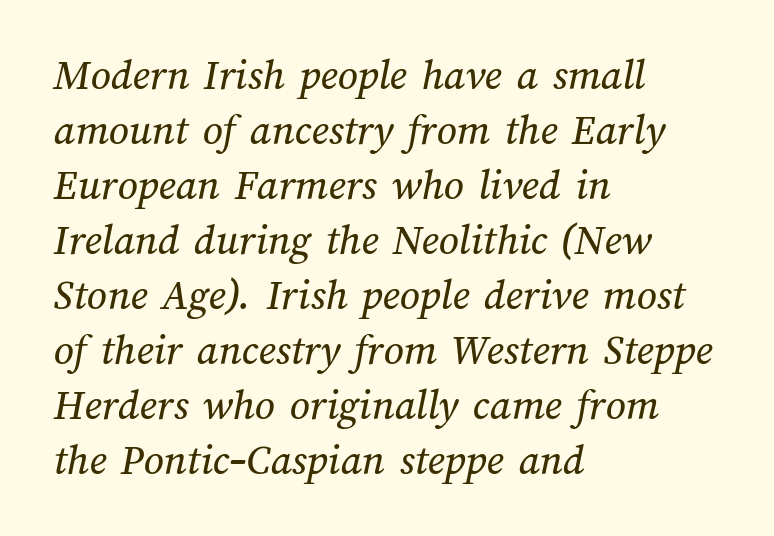
These lines are rendered in a variable-pitch font. Casual observation: everything's shoved over to the left. The gaps between neighbouring characters are ordinary and unremarkable. The foot of each line stays bare and open. One glance says typical: line gaps are just what's usual.
